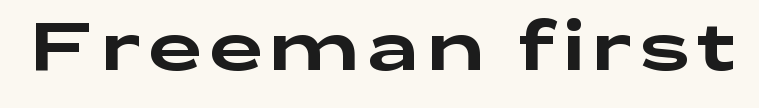
{"serif": "no", "italic": "no", "width": "wide", "stroke_contrast": "low", "x_height": "medium", "monospaced": "no", "underline": "no", "glyph_px": 67}
